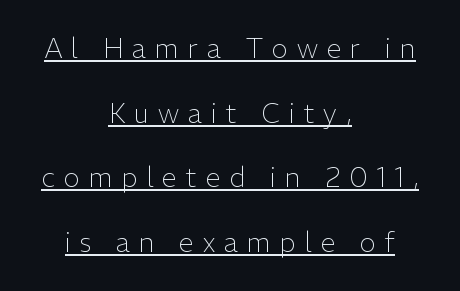
The image shows 27 px text type, upright; set centered, loose line spacing (2.39x), unusually wide letter spacing (+0.33 em), underlined.
